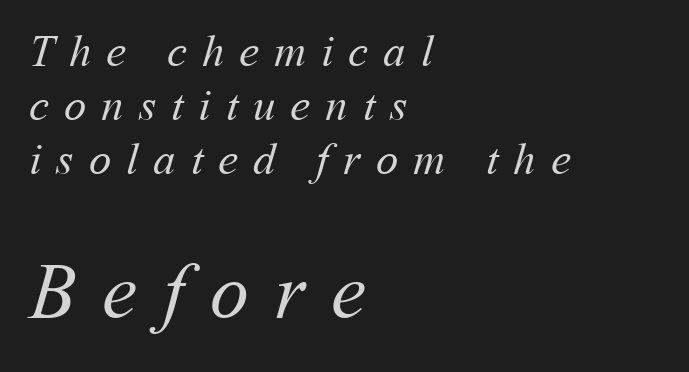
The face used here is rendered with a markedly widened letterfit. In CSS terms this would be text-align: left. Here the designer chose a conventional face with non-uniform glyph widths. The area under the type is left untouched. The font is comparable to plain body text, perhaps lighter. Whoever set this made the second block the dominant, larger element.
